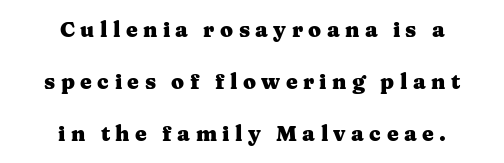
Q: Is the text bold? A: Yes.
Q: Is the text italic (slanted)? A: No, it is upright.
Q: Is the text underlined? A: No.
Q: How is the paragraph aligned? A: Centered.
Q: Is the spacing between letters normal or unusually wide? A: Unusually wide.
Q: Is the spacing between lines tight, normal or loose? A: Loose.
